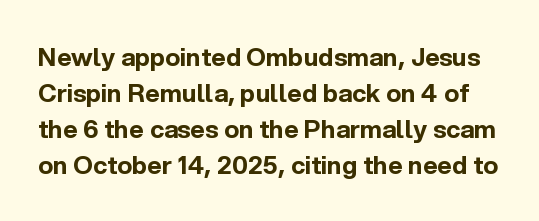
{"italic": "no", "bold": "yes", "underline": "no", "line_spacing": "normal", "line_spacing_ratio": 1.44, "letter_spacing": "normal", "letter_spacing_em": 0.0, "glyph_px": 25}
